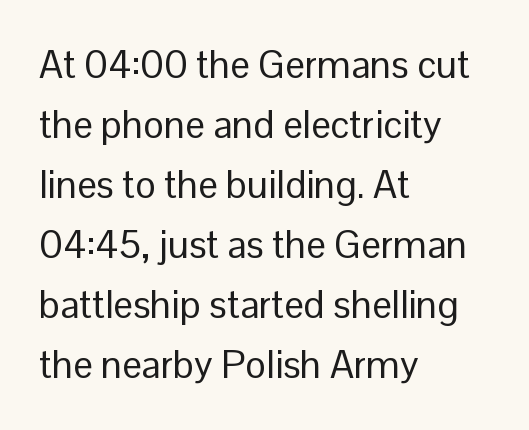
Compared with a typical body face, this is equally light or lighter still. Bare-footed words on every line. Note the varied advance widths — an 'i' is clearly narrower than an 'm'. In terms of leading, this rendering sits right in the middle.
